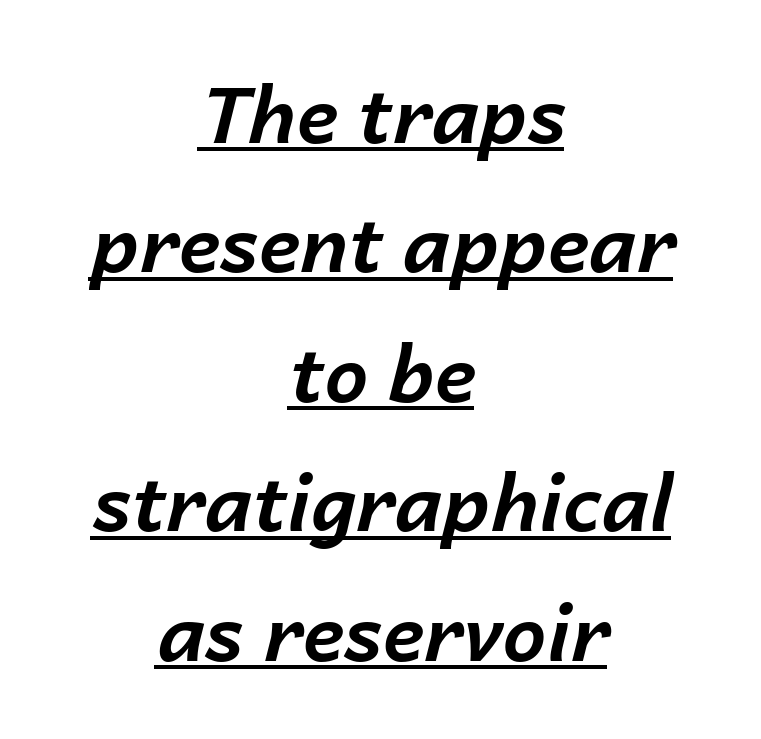
The rendering uses the underline text-decoration. The characters look thick and weighty, a clear bold. Reading down the column, the eye jumps a familiar distance to each next line. One-word summary of the alignment: center.
